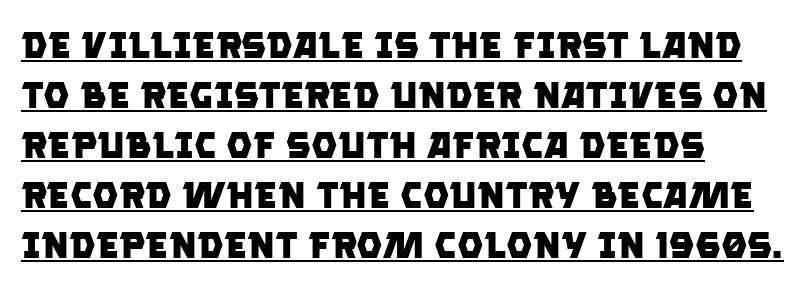
The text block is weighted toward the left margin, trailing off unevenly rightward. Does the leading feel generous? No, just average. This rendering features underlined lettering. Students, note that the glyphs here touch the page at normal intervals. The glyphs in this specimen are sans serif. Varying glyph widths throughout — classic text-font behaviour.
